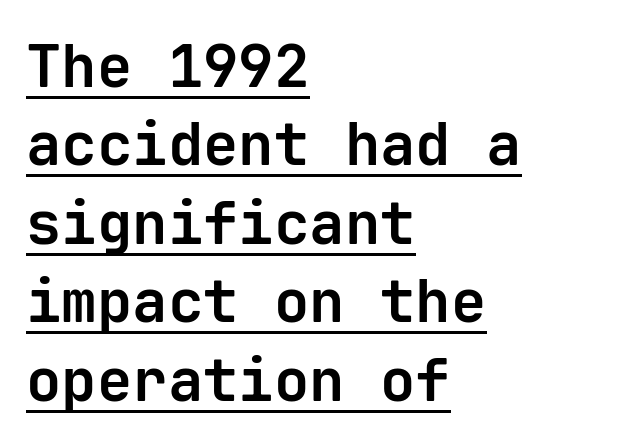
Q: Is the text bold? A: Yes.
Q: Is the text italic (slanted)? A: No, it is upright.
Q: Is the typeface a serif or a sans-serif typeface? A: Sans-serif.
Q: Is the text underlined? A: Yes.
Q: How is the paragraph aligned? A: Left-aligned.
Q: Is the spacing between letters normal or unusually wide? A: Normal.
Q: Is the spacing between lines tight, normal or loose? A: Normal.
Q: Width (condensed, normal, or wide)? A: Normal.
Q: Stroke contrast? A: Low.
Q: x-height? A: Medium.
Q: Monospaced? A: Yes.
